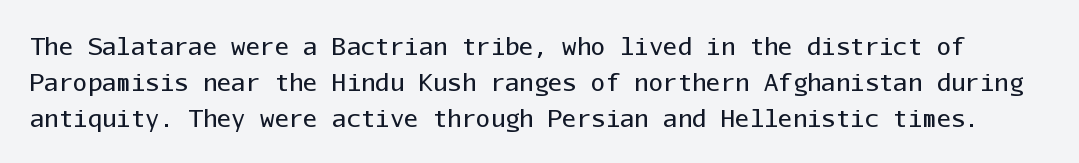
{"italic": "no", "bold": "no", "underline": "no", "line_spacing": "normal", "line_spacing_ratio": 1.49, "letter_spacing": "normal", "letter_spacing_em": 0.0, "glyph_px": 24}
